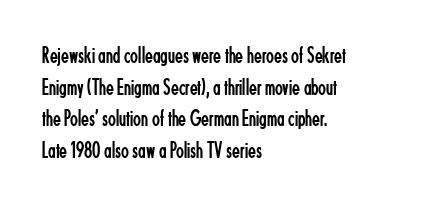
The image shows 23 px text type, upright; set left-aligned, normal line spacing (1.37x), normal letter spacing, not underlined.
